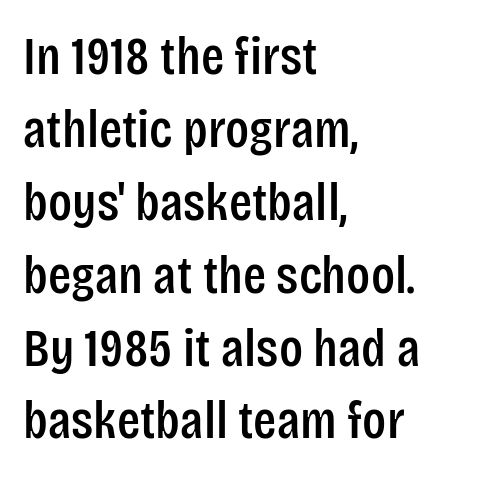
The image shows 54 px condensed sans-serif type, upright; set left-aligned, normal line spacing (1.35x), normal letter spacing, not underlined; low stroke contrast and a large x-height.
